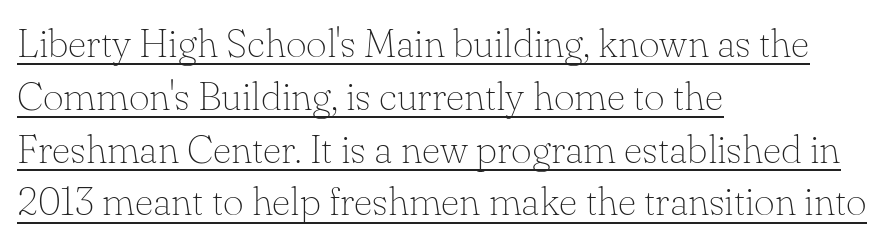
Q: Is the text bold? A: No.
Q: Is the text italic (slanted)? A: No, it is upright.
Q: Is the typeface a serif or a sans-serif typeface? A: Serif.
Q: Is the text underlined? A: Yes.
Q: How is the paragraph aligned? A: Left-aligned.
Q: Is the spacing between letters normal or unusually wide? A: Normal.
Q: Is the spacing between lines tight, normal or loose? A: Normal.
Q: Width (condensed, normal, or wide)? A: Normal.
Q: Stroke contrast? A: Low.
Q: x-height? A: Small.
Q: Monospaced? A: No.
